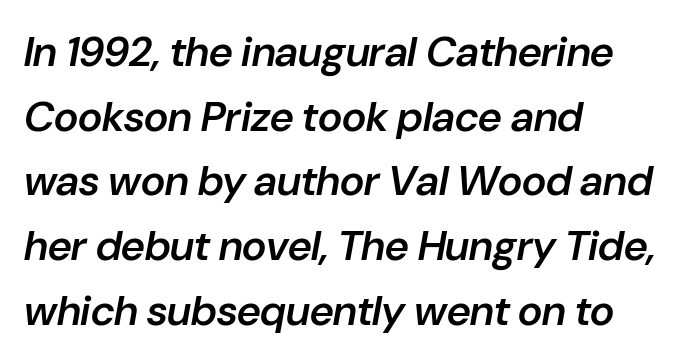
Q: Is the text bold? A: Semi-bold.
Q: Is the text italic (slanted)? A: Yes, it leans right by about 10 degrees.
Q: Is the text underlined? A: No.
Q: How is the paragraph aligned? A: Left-aligned.
Q: Is the spacing between letters normal or unusually wide? A: Normal.
Q: Is the spacing between lines tight, normal or loose? A: Normal.
Q: Width (condensed, normal, or wide)? A: Normal.
Q: Stroke contrast? A: Low.
Q: x-height? A: Medium.
Q: Monospaced? A: No.
